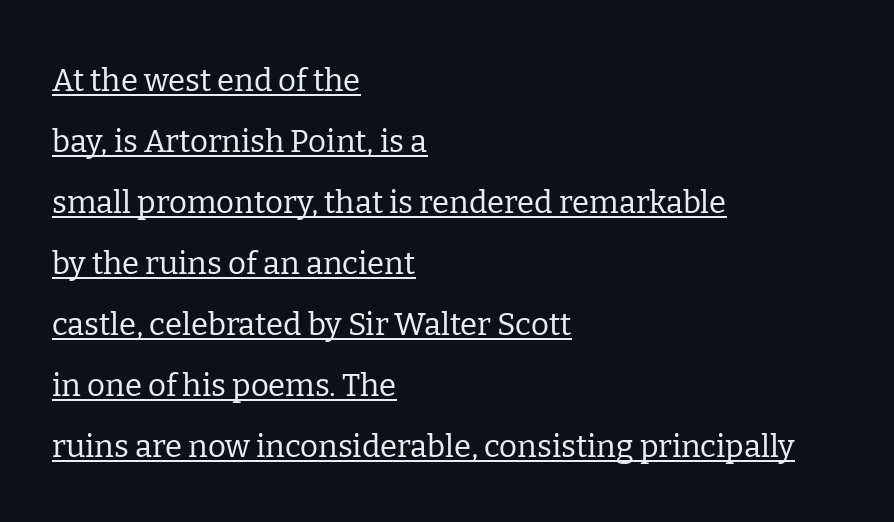
The image shows 31 px regular-weight serif type, upright; set left-aligned, loose line spacing (1.97x), normal letter spacing, underlined; low stroke contrast and a medium x-height.
